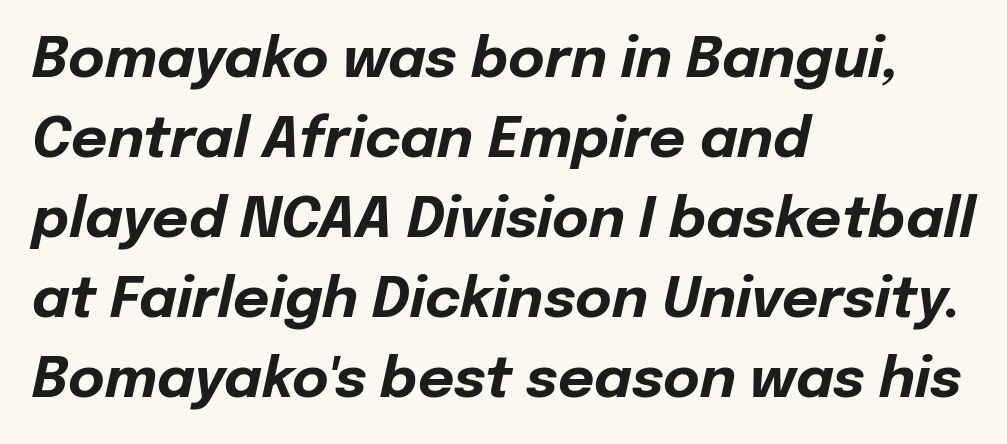
Q: Is the text bold? A: Yes.
Q: Is the text italic (slanted)? A: Yes, it leans right by about 12 degrees.
Q: Is the text underlined? A: No.
Q: How is the paragraph aligned? A: Left-aligned.
Q: Is the spacing between letters normal or unusually wide? A: Normal.
Q: Is the spacing between lines tight, normal or loose? A: Normal.
Q: Width (condensed, normal, or wide)? A: Normal.
Q: Stroke contrast? A: Low.
Q: x-height? A: Medium.
Q: Monospaced? A: No.
